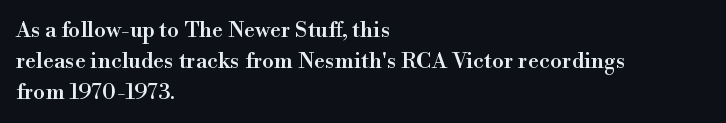
The image shows 22 px text type, upright; set left-aligned, normal line spacing (1.4x), normal letter spacing, not underlined.
